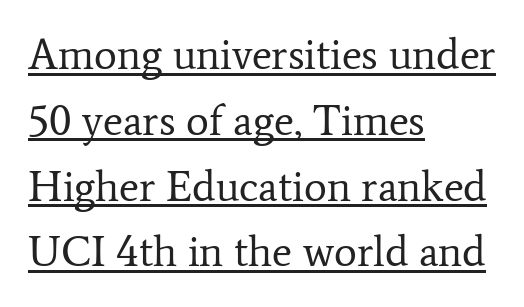
{"serif": "yes", "italic": "no", "bold": "no", "weight": "regular", "width": "normal", "stroke_contrast": "low", "x_height": "medium", "monospaced": "no", "underline": "yes", "align": "left", "line_spacing": "normal", "line_spacing_ratio": 1.53, "letter_spacing": "normal", "letter_spacing_em": 0.0, "glyph_px": 43}
